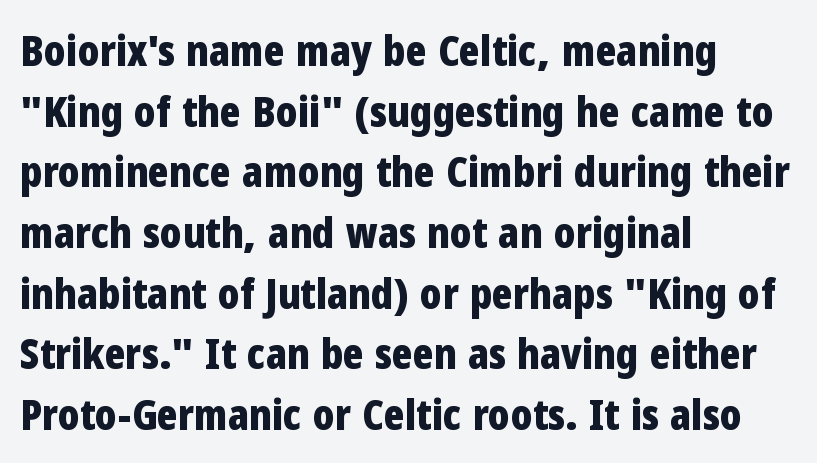
The axis of the letterforms is exactly vertical. Does extra space separate the letters? No, they use regular spacing. Pretty heavy lettering here — definitely bold. Alignment: flush left. Notice how descenders clear the ascenders below comfortably — that's standard leading. The words here are not underlined.
